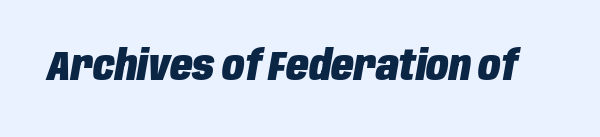
{"italic": "yes", "lean": "right", "slant_degrees": 10, "bold": "yes", "weight": "heavy", "width": "condensed", "stroke_contrast": "low", "x_height": "large", "monospaced": "no", "underline": "no", "letter_spacing": "normal", "letter_spacing_em": 0.0, "glyph_px": 41}
